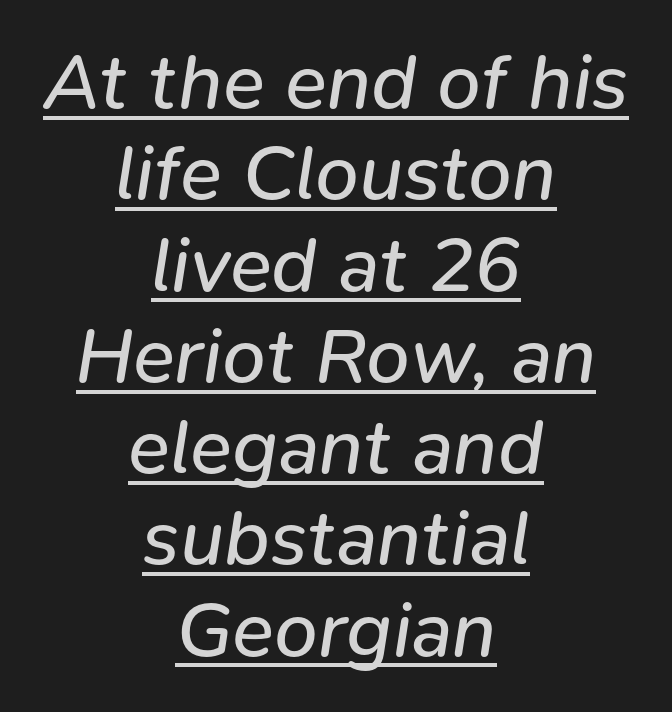
The font sits on the lighter half of the weight spectrum, regular included. The type is set solid horizontally, with unmodified tracking. Underlining? Definitely there. Slanted lettering throughout.
